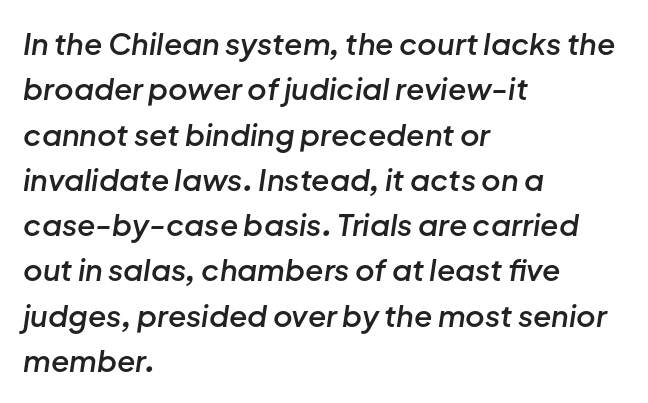
The image shows 30 px semibold type, italic (leaning right); set left-aligned, normal line spacing (1.51x), normal letter spacing, not underlined; low stroke contrast and a medium x-height.
